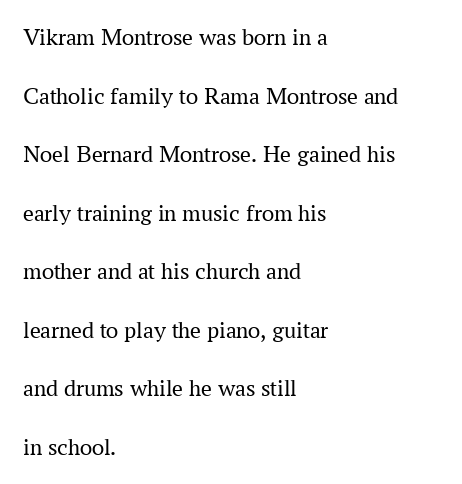
The image shows 24 px text type, upright; set left-aligned, loose line spacing (2.44x), normal letter spacing, not underlined.
